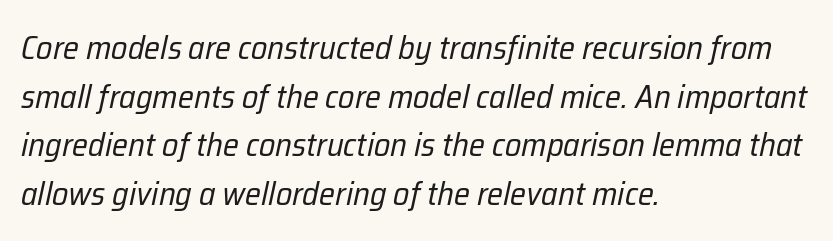
The image shows 33 px regular-weight, condensed type, italic (leaning right); set left-aligned, normal line spacing (1.47x), normal letter spacing, not underlined; low stroke contrast and a medium x-height.
